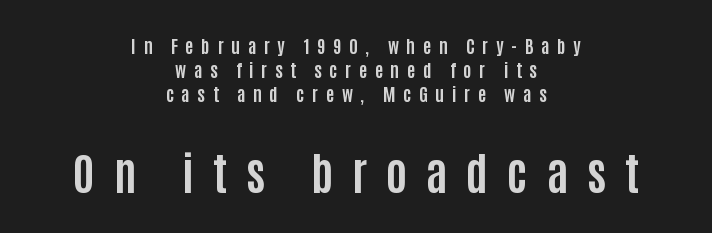
The image shows 45 px bold, condensed sans-serif type, upright; set centered, normal line spacing (1.33x), unusually wide letter spacing (+0.42 em), not underlined; the second (bottom) block is 2.5x larger; low stroke contrast and a large x-height.
